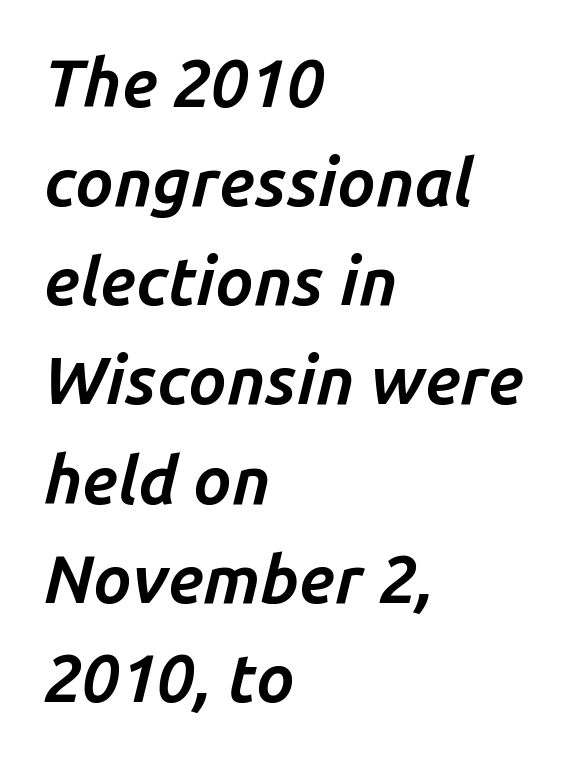
You could not count columns in this text — the font is proportionally spaced. Is the block centered? No — it sits flush against the left margin. Emphasis-style slanted type is in use. Honestly, the letter spacing is just normal — you wouldn't notice it.
